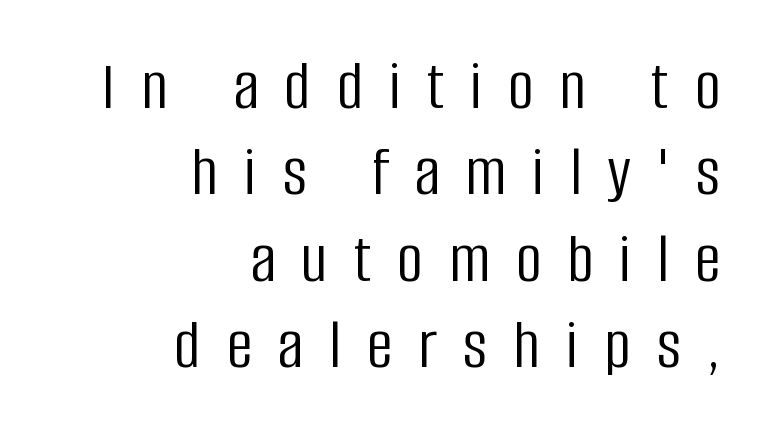
The tracking jumps out immediately: characters are airy and widely separated. No italicization has been applied; the sample stays upright. Any mark beneath the type? The region is blank. Font category for this specimen: sans-serif. Casual observation: everything's shoved over to the right. Stems and bowls with no extra thickness — not bold.
